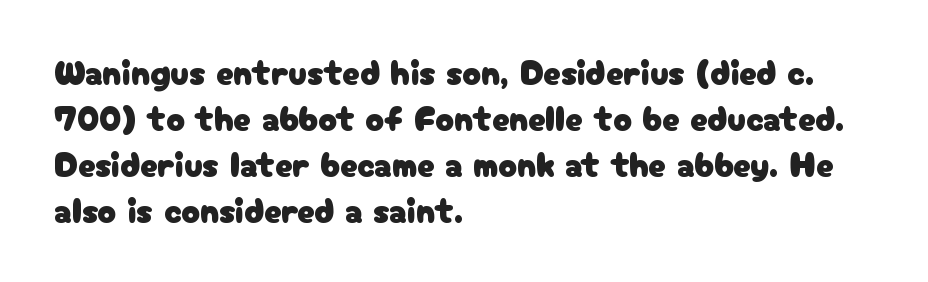
If you drew a line through each stem, it would be perfectly vertical. Do the characters align in a grid? No, the font is proportional. Students, note that the glyphs here touch the page at normal intervals. The typeface chosen for these lines omits serifs. Rows of type keep a routine distance in the vertical direction.
